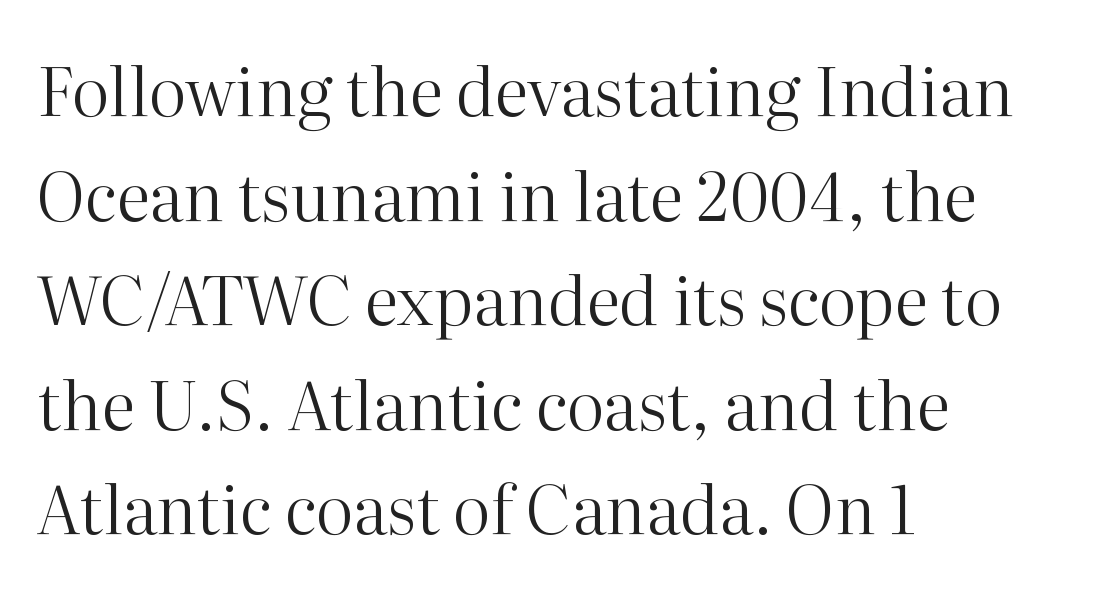
Q: Is the text bold? A: No.
Q: Is the text italic (slanted)? A: No, it is upright.
Q: Is the typeface a serif or a sans-serif typeface? A: Serif.
Q: Is the text underlined? A: No.
Q: How is the paragraph aligned? A: Left-aligned.
Q: Is the spacing between letters normal or unusually wide? A: Normal.
Q: Is the spacing between lines tight, normal or loose? A: Normal.
Q: Width (condensed, normal, or wide)? A: Normal.
Q: Stroke contrast? A: High.
Q: x-height? A: Medium.
Q: Monospaced? A: No.
